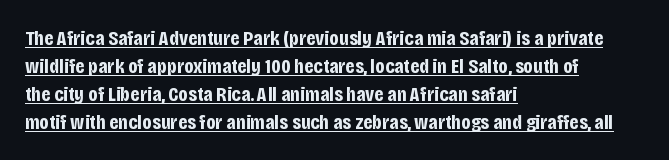
{"italic": "no", "bold": "yes", "underline": "yes", "align": "left", "line_spacing": "normal", "line_spacing_ratio": 1.33, "letter_spacing": "normal", "letter_spacing_em": 0.0, "glyph_px": 21}
